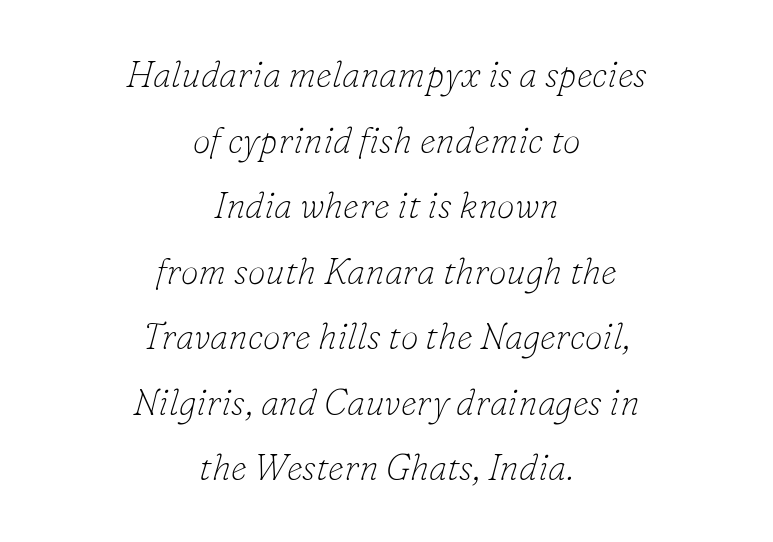
{"serif": "yes", "italic": "yes", "lean": "right", "slant_degrees": 16, "bold": "no", "weight": "thin", "width": "normal", "stroke_contrast": "low", "x_height": "small", "monospaced": "no", "underline": "no", "align": "center", "line_spacing_ratio": 1.82, "letter_spacing": "normal", "letter_spacing_em": 0.0, "glyph_px": 36}
